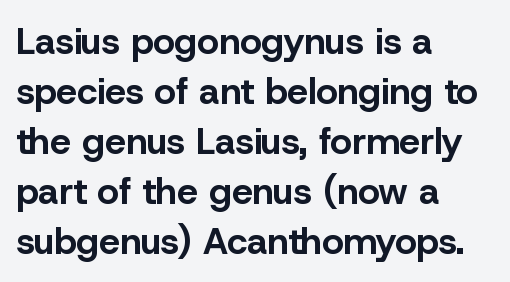
Quick note: interline space is typical. Ordinary non-slanted type is in use. Is the block centered? No — it sits flush against the left margin. Each letter's strokes conclude bluntly, with no projecting serifs.
